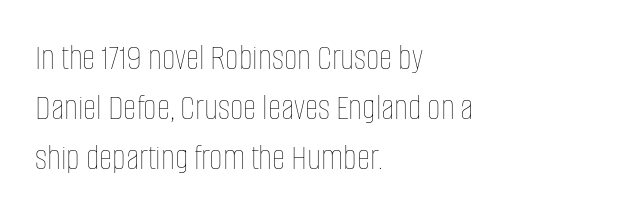
{"italic": "no", "bold": "no", "weight": "thin", "width": "condensed", "stroke_contrast": "low", "x_height": "large", "monospaced": "no", "underline": "no", "align": "left", "line_spacing": "normal", "line_spacing_ratio": 1.35, "letter_spacing": "normal", "letter_spacing_em": 0.0, "glyph_px": 37}
